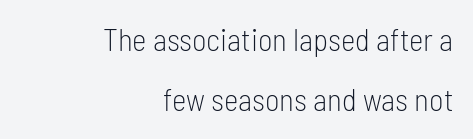
Q: Is the text bold? A: No.
Q: Is the text italic (slanted)? A: No, it is upright.
Q: Is the typeface a serif or a sans-serif typeface? A: Sans-serif.
Q: Is the text underlined? A: No.
Q: How is the paragraph aligned? A: Right-aligned.
Q: Is the spacing between letters normal or unusually wide? A: Normal.
Q: Is the spacing between lines tight, normal or loose? A: Loose.
Q: Width (condensed, normal, or wide)? A: Condensed.
Q: Stroke contrast? A: Low.
Q: x-height? A: Medium.
Q: Monospaced? A: No.
